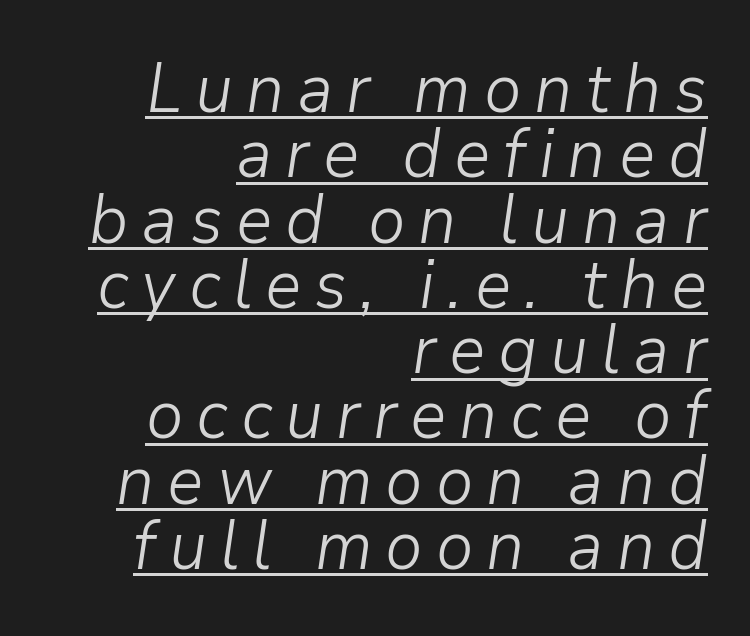
Q: Is the text bold? A: No.
Q: Is the text italic (slanted)? A: Yes, it leans right by about 9 degrees.
Q: Is the text underlined? A: Yes.
Q: How is the paragraph aligned? A: Right-aligned.
Q: Is the spacing between lines tight, normal or loose? A: Tight.
Q: Width (condensed, normal, or wide)? A: Normal.
Q: Stroke contrast? A: Low.
Q: x-height? A: Medium.
Q: Monospaced? A: No.
